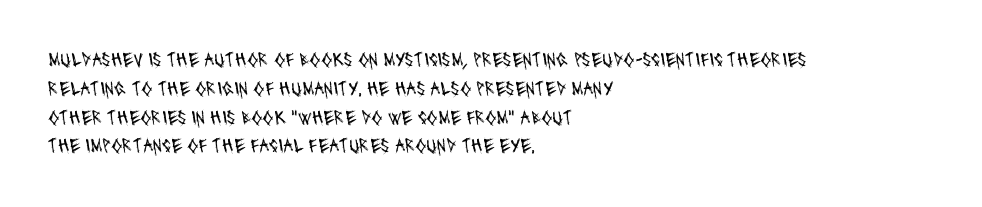
The image shows 20 px text type; set left-aligned, normal line spacing (1.44x), normal letter spacing, not underlined.
